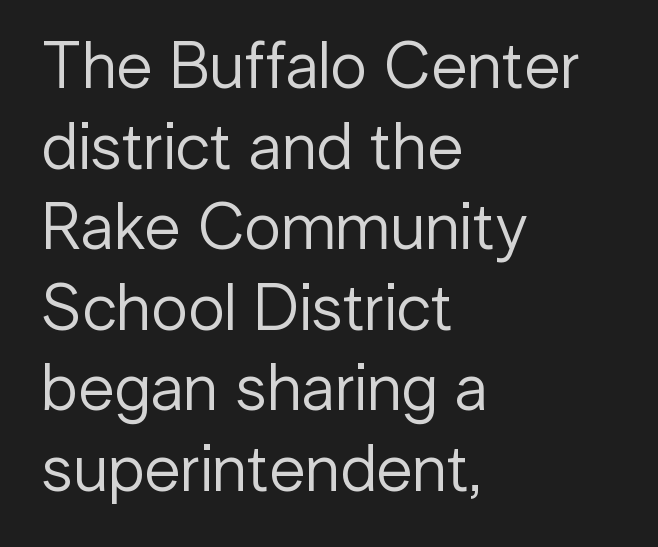
Weight: in the light-to-regular range. Each letter keeps its own natural width here, so spacing adapts to shape. To sum up the face: it is a sans, with no serifs. Honestly, there is no underline to notice here at all. If you drew a line through each stem, it would be perfectly vertical.
